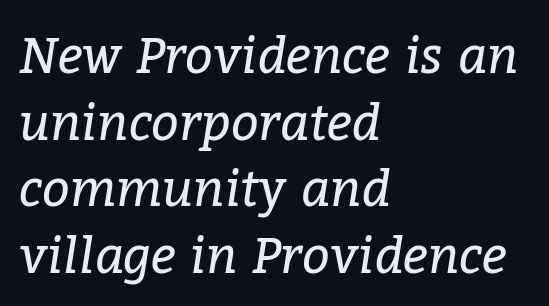
The image shows 49 px regular-weight serif type, italic (leaning right); set left-aligned, normal line spacing (1.36x), normal letter spacing, not underlined; low stroke contrast and a medium x-height.
